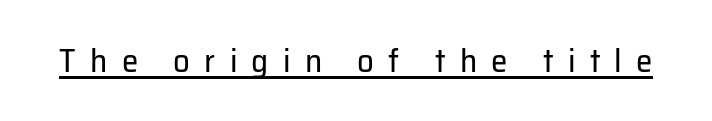
Typographically, this falls in the sans-serif category. Weight: not bold — regular or lighter. Ascenders rise straight up at ninety degrees. Quick note: underline on. The letters advance in unequal steps, a hallmark of proportional type.
